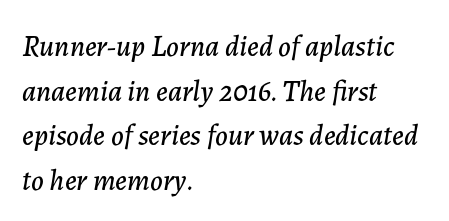
Q: Is the text italic (slanted)? A: Yes, it leans right by about 7 degrees.
Q: Is the text underlined? A: No.
Q: How is the paragraph aligned? A: Left-aligned.
Q: Is the spacing between letters normal or unusually wide? A: Normal.
Q: Is the spacing between lines tight, normal or loose? A: Normal.
Q: Width (condensed, normal, or wide)? A: Normal.
Q: Stroke contrast? A: Low.
Q: x-height? A: Medium.
Q: Monospaced? A: No.
